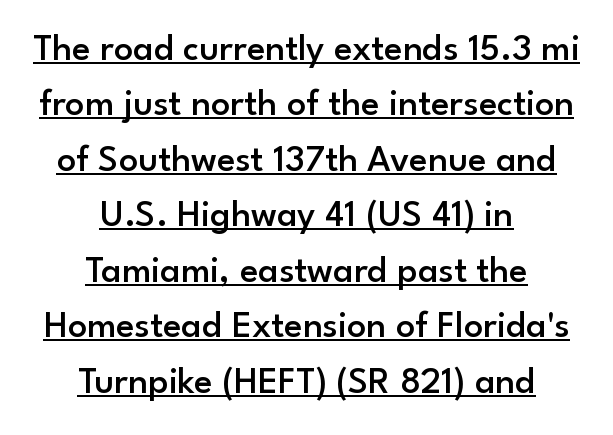
{"serif": "no", "italic": "no", "bold": "semi", "weight": "semibold", "width": "normal", "stroke_contrast": "low", "x_height": "small", "monospaced": "no", "underline": "yes", "align": "center", "line_spacing": "normal", "line_spacing_ratio": 1.46, "letter_spacing": "normal", "letter_spacing_em": 0.0, "glyph_px": 38}
